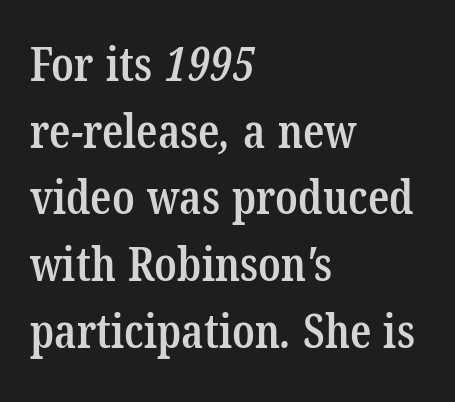
{"serif": "yes", "bold": "semi", "weight": "semibold", "width": "condensed", "stroke_contrast": "low", "x_height": "medium", "monospaced": "no", "underline": "no", "align": "left", "line_spacing": "normal", "line_spacing_ratio": 1.42, "letter_spacing": "normal", "letter_spacing_em": 0.0, "glyph_px": 47}
